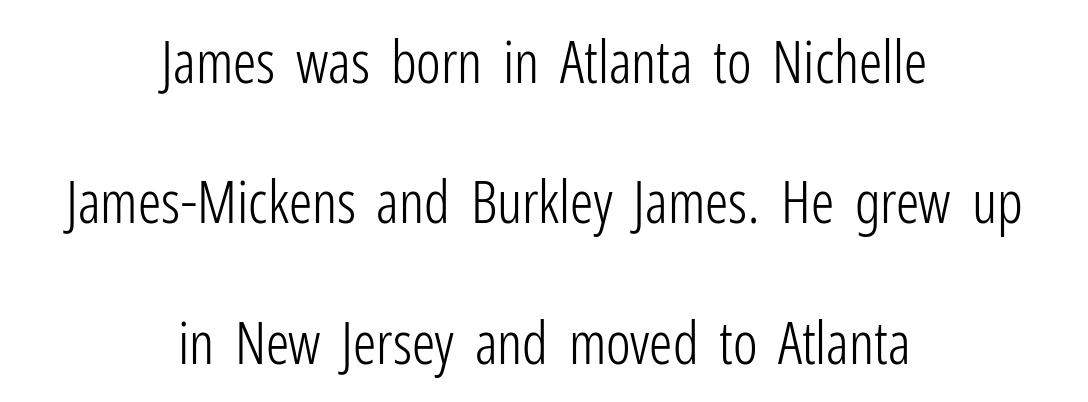
{"serif": "no", "italic": "no", "bold": "no", "weight": "light", "width": "condensed", "stroke_contrast": "low", "x_height": "medium", "monospaced": "no", "underline": "no", "align": "center", "line_spacing": "loose", "line_spacing_ratio": 2.42, "letter_spacing": "normal", "letter_spacing_em": 0.0, "glyph_px": 58}
